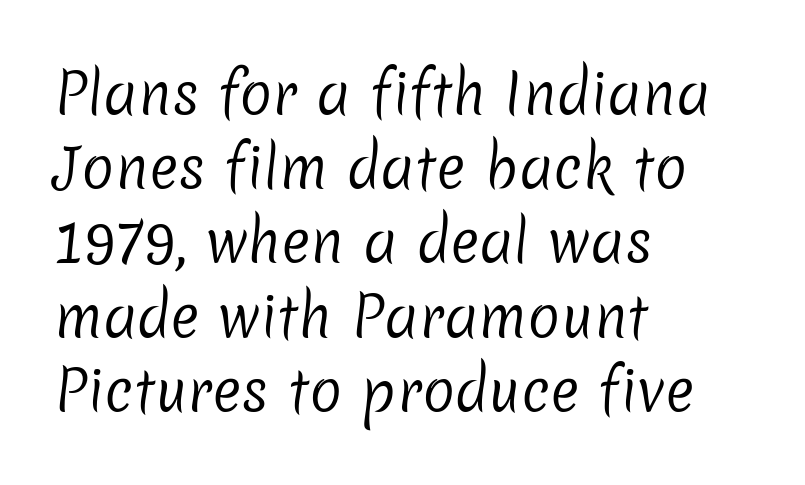
Q: Is the text bold? A: No.
Q: Is the typeface a serif or a sans-serif typeface? A: Sans-serif.
Q: Is the text underlined? A: No.
Q: How is the paragraph aligned? A: Left-aligned.
Q: Is the spacing between letters normal or unusually wide? A: Normal.
Q: Is the spacing between lines tight, normal or loose? A: Normal.
Q: Width (condensed, normal, or wide)? A: Normal.
Q: Stroke contrast? A: Low.
Q: x-height? A: Medium.
Q: Monospaced? A: No.
